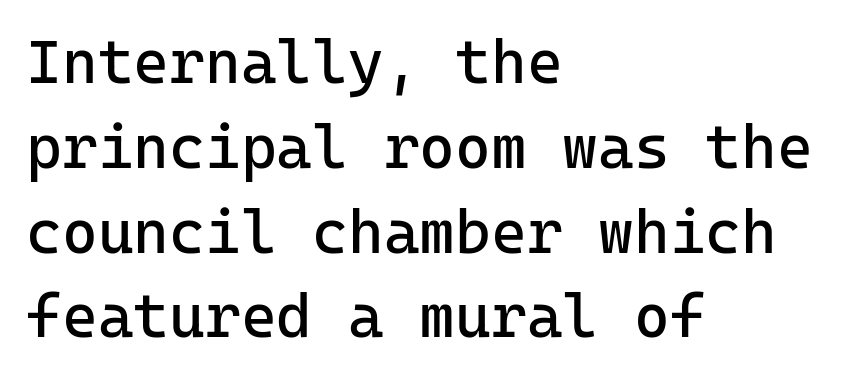
Honestly, the letter spacing is just normal — you wouldn't notice it. The leading is moderate, giving the passage an even texture. The passage is arranged the way most books set body copy — flush left. The words here are not underlined. Is this a fixed-width face? Yes — each glyph sits in an identical cell. When letters stand straight like this, we call the style roman or upright.
